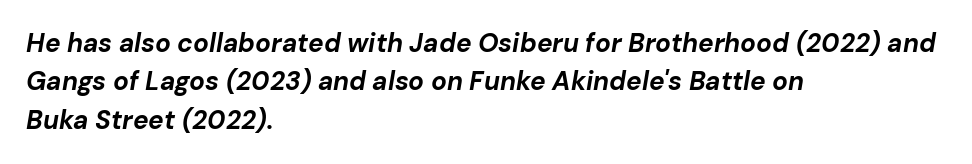
{"italic": "yes", "lean": "right", "slant_degrees": 10, "bold": "yes", "underline": "no", "align": "left", "line_spacing": "normal", "line_spacing_ratio": 1.48, "letter_spacing": "normal", "letter_spacing_em": 0.0, "glyph_px": 26}
